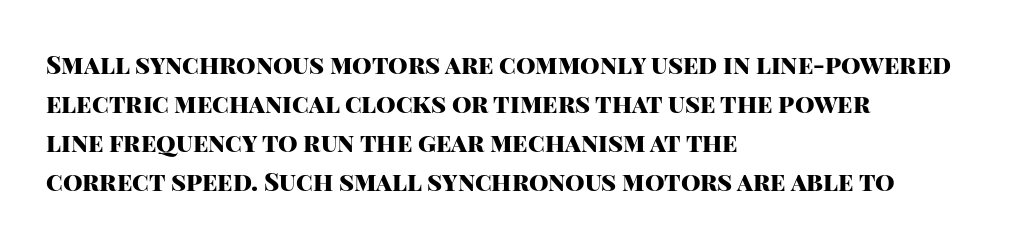
Q: Is the text bold? A: Yes.
Q: Is the text italic (slanted)? A: No, it is upright.
Q: Is the text underlined? A: No.
Q: How is the paragraph aligned? A: Left-aligned.
Q: Is the spacing between letters normal or unusually wide? A: Normal.
Q: Is the spacing between lines tight, normal or loose? A: Normal.
